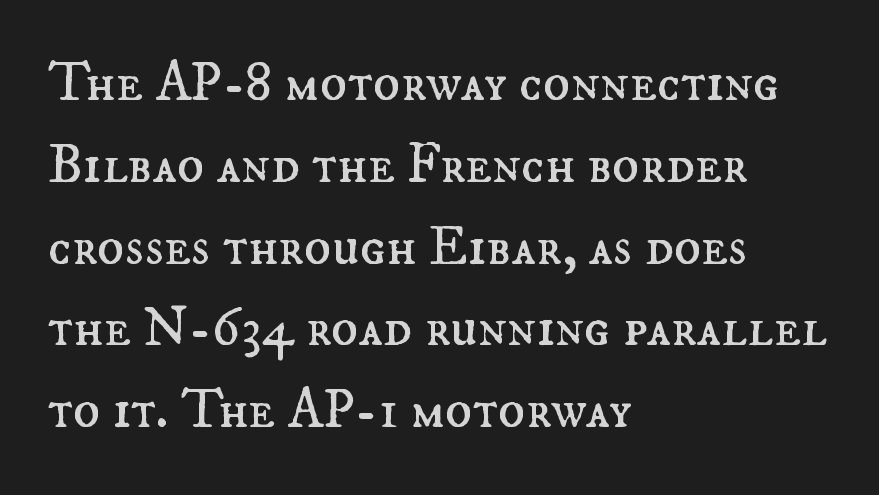
{"italic": "no", "bold": "no", "weight": "regular", "width": "normal", "stroke_contrast": "medium", "x_height": "small", "monospaced": "no", "underline": "no", "align": "left", "line_spacing": "normal", "line_spacing_ratio": 1.46, "letter_spacing": "normal", "letter_spacing_em": 0.0, "glyph_px": 56}
